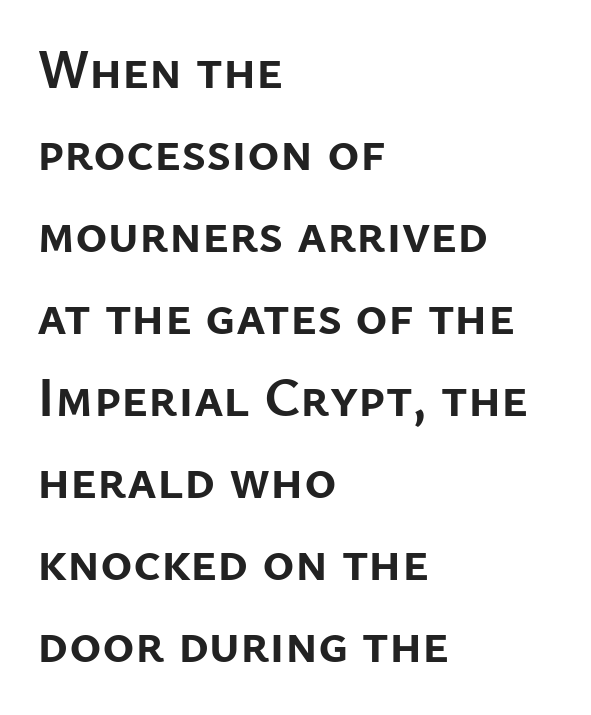
This rendering features lettering with no underline. The text block is weighted toward the left margin, trailing off unevenly rightward. The lettering holds an erect, upright posture throughout. Character widths vary here, with narrow letters taking less room than wide ones. Interline gaps are of average width in this sample. Strong, thick strokes mark this as bold type.
